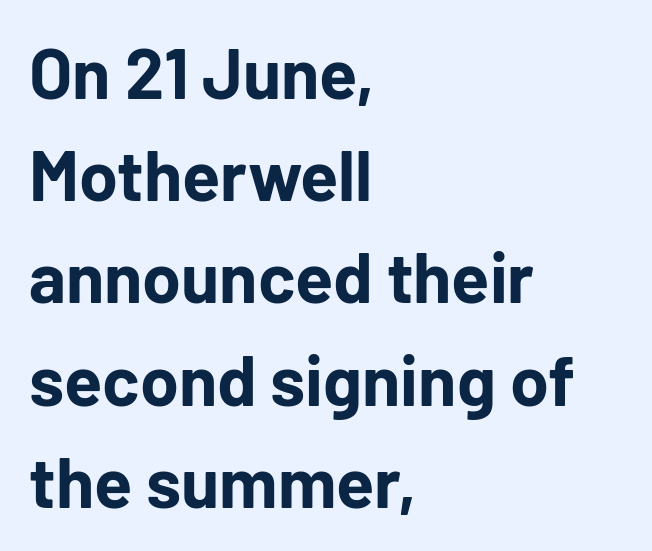
{"serif": "no", "italic": "no", "bold": "yes", "weight": "bold", "width": "normal", "stroke_contrast": "low", "x_height": "medium", "monospaced": "no", "underline": "no", "align": "left", "line_spacing": "normal", "line_spacing_ratio": 1.46, "letter_spacing": "normal", "letter_spacing_em": 0.0, "glyph_px": 70}
